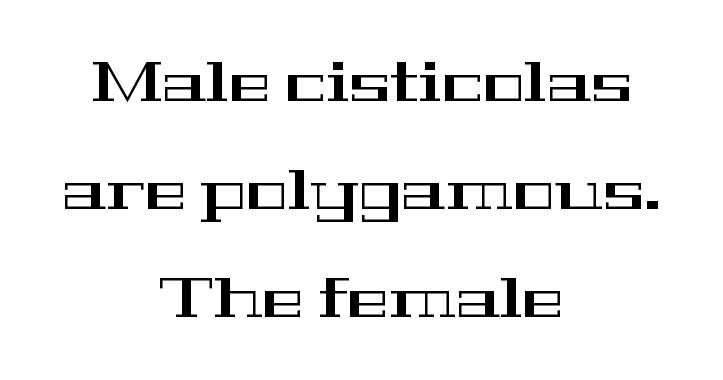
This rendering employs a face with finishing strokes, i.e., a serif. No word sits above an underline. Whoever set this chose breathing room over compactness in the vertical rhythm. Quick note: not italic, upright. Short and long lines alike share a common midpoint. The type is set solid horizontally, with unmodified tracking.
